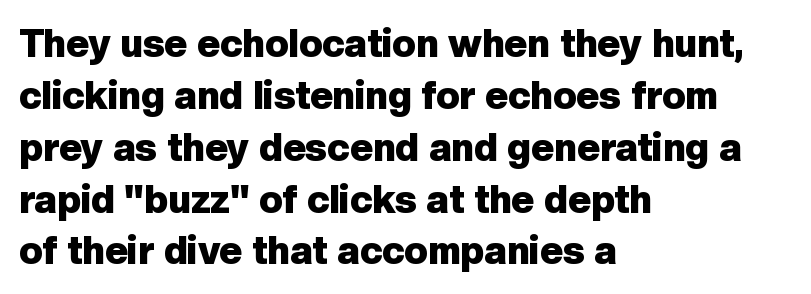
Horizontal bands of white between lines are of average thickness. Standard letterfit; no display-style spreading of the glyphs. You could not count columns in this text — the font is proportionally spaced. Set as a true bold cut, around the 700 mark. Type without underlining. The letters carry no serifs — their stems end cleanly without finishing strokes.
